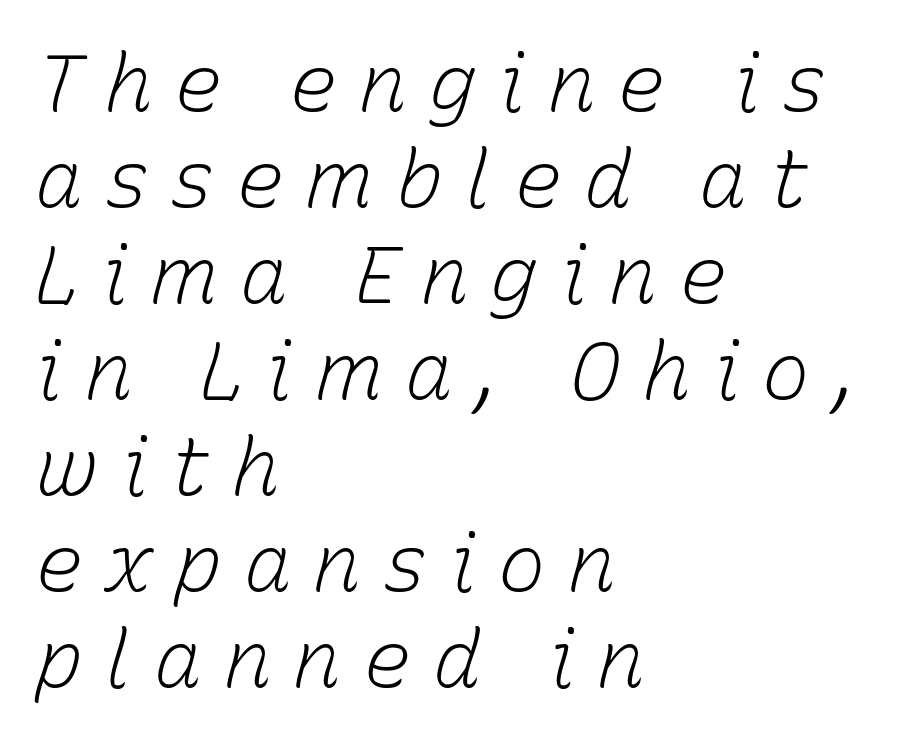
The compositor pushed each line to the left boundary. The line texture is sparse and dotted thanks to wide tracking. Type without underlining. A light-to-regular cut is what we see here. The passage shown leans; its letterforms are oblique. A typesetter would call this proportional, since set widths differ per character.
